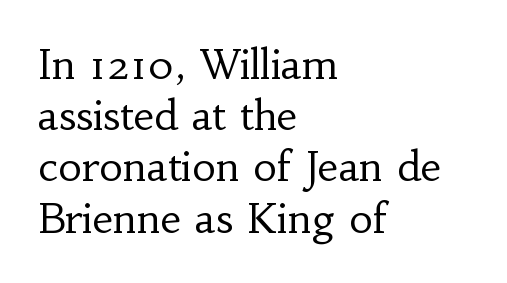
The image shows 41 px regular-weight serif type, upright; set left-aligned, normal line spacing (1.25x), normal letter spacing, not underlined; low stroke contrast and a small x-height.
